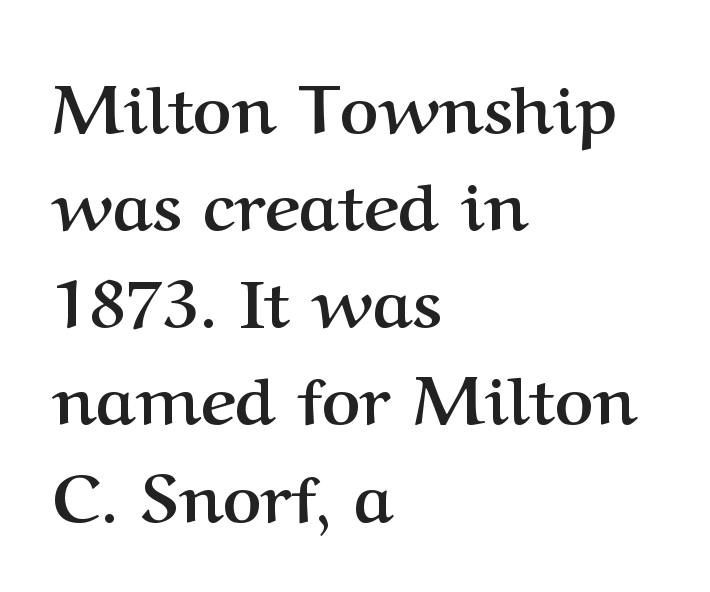
{"serif": "yes", "italic": "no", "bold": "yes", "weight": "semibold", "width": "normal", "stroke_contrast": "medium", "x_height": "medium", "monospaced": "no", "underline": "no", "align": "left", "line_spacing": "normal", "line_spacing_ratio": 1.45, "letter_spacing": "normal", "letter_spacing_em": 0.0, "glyph_px": 67}
